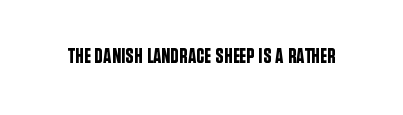
Every character sits straight up, as roman type does. The string is rendered with underlining switched off. Students, note that the glyphs here touch the page at normal intervals.
